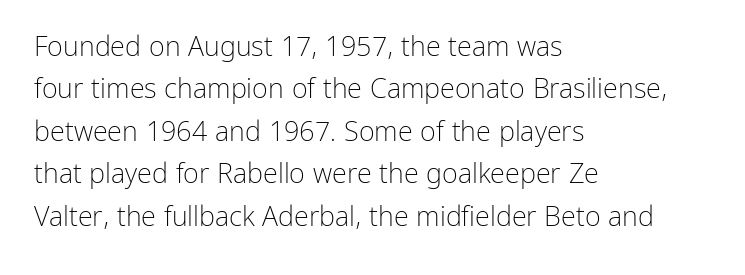
Q: Is the text bold? A: No.
Q: Is the text italic (slanted)? A: No, it is upright.
Q: Is the text underlined? A: No.
Q: How is the paragraph aligned? A: Left-aligned.
Q: Is the spacing between letters normal or unusually wide? A: Normal.
Q: Is the spacing between lines tight, normal or loose? A: Normal.
